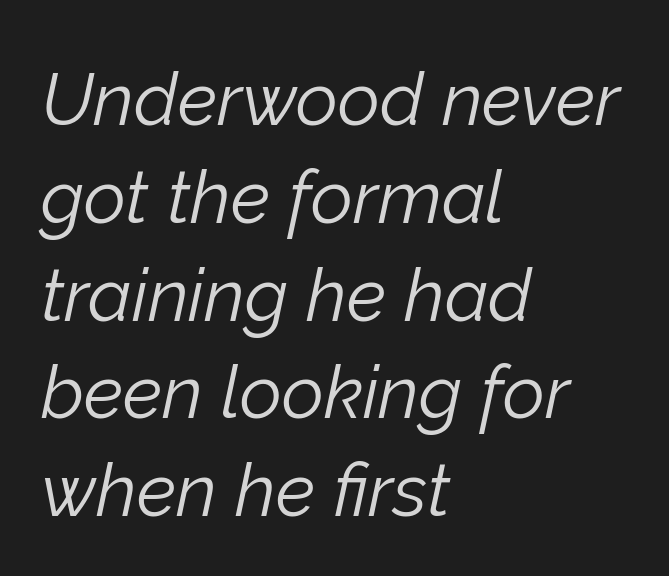
The image shows 73 px light type, italic (leaning right); set left-aligned, normal line spacing (1.34x), normal letter spacing, not underlined; low stroke contrast and a medium x-height.
